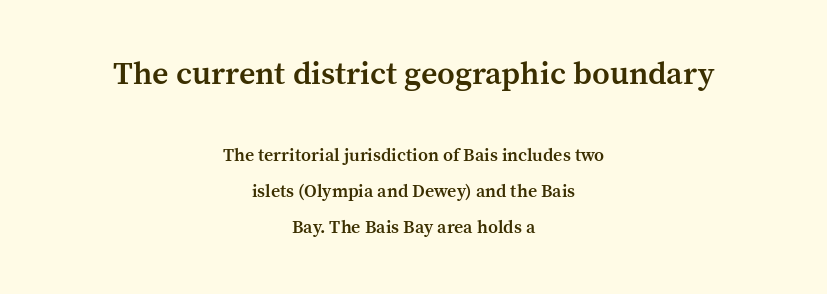
This rendering leaves character spacing at its baseline value. The letters carry serifs — small finishing strokes at the ends of their stems. Set as a demibold, roughly 600 on the weight scale. Successive baselines arrive slowly, with a big drop between each. Type size steps down from the first block to the second. The typesetter chose a symmetrical, centered arrangement here.
